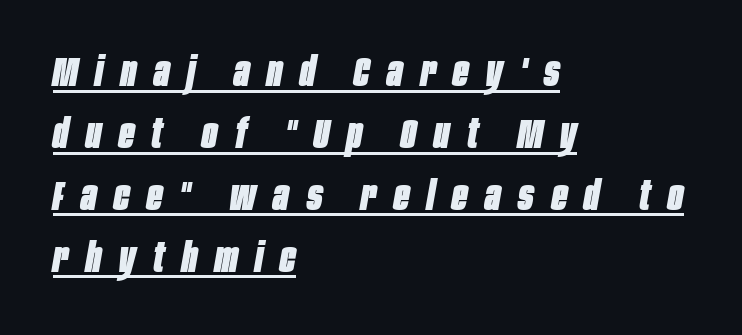
On the weight axis this lands at bold, roughly 700. Someone cranked the tracking dial way up on this one. If you drew a line through each stem, it would be angled. This block has exactly the height ordinary leading produces. The face used here is proportionally spaced, like ordinary book or web type. The glyphs are accompanied by a horizontal stroke just below them.
